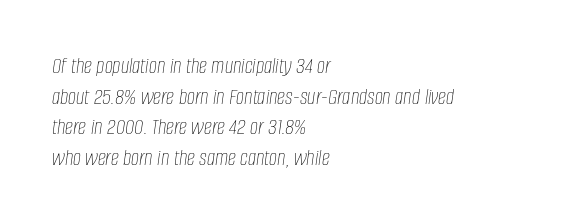
Plain, unruled lines of type. Does the leading feel generous? No, just average. Compared with a centered layout, this one pins lines to the left instead. These lines keep a tight, regular rhythm from letter to letter. This sample uses an oblique cut, with every glyph tilted off the vertical.
